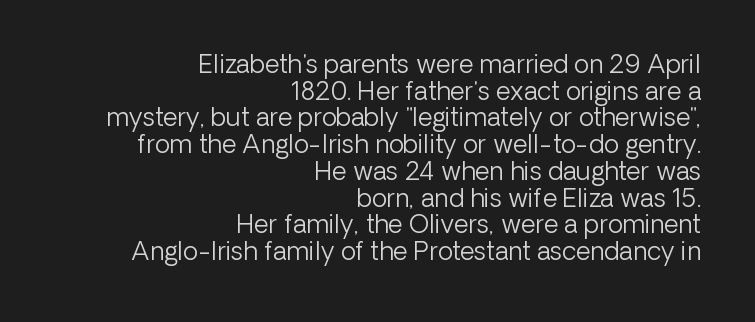
{"italic": "no", "bold": "no", "underline": "no", "align": "right", "line_spacing": "tight", "line_spacing_ratio": 1.07, "letter_spacing": "normal", "letter_spacing_em": 0.0, "glyph_px": 25}
